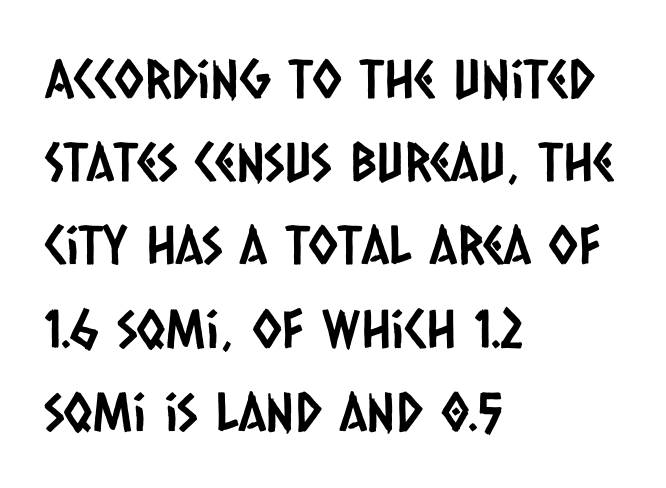
The image shows 53 px condensed sans-serif type; set left-aligned, normal line spacing (1.57x), normal letter spacing, not underlined; low stroke contrast and a large x-height.
